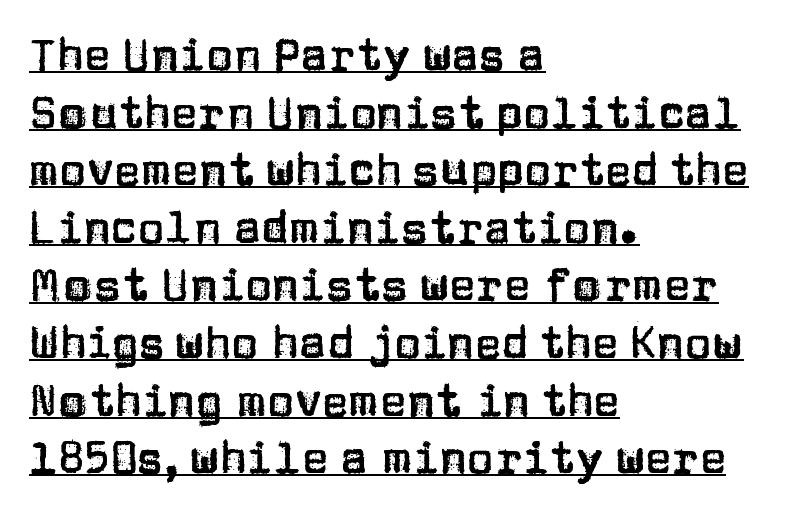
Grotesque or geometric, the face here clearly has no serifs. This sample has the flowing, uneven cadence of proportional lettering. One glance says typical: line gaps are just what's usual. Emphasis is given by a line drawn under the lettering.
